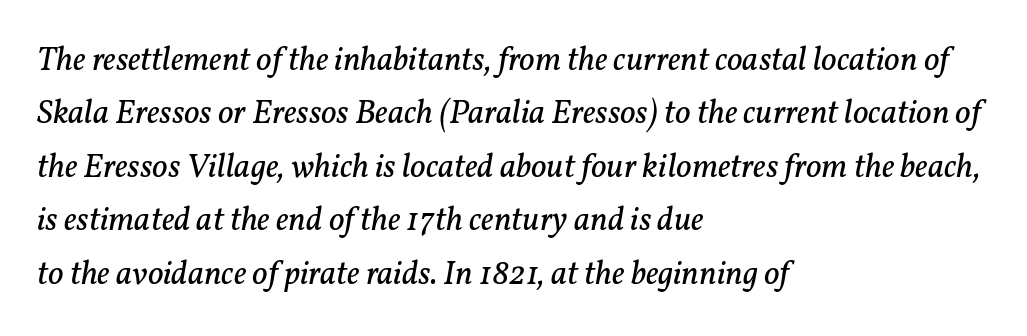
The type is set solid horizontally, with unmodified tracking. The face used here has a pronounced slope to its letters. These lines are rendered in a variable-pitch font. The specimen omits any rule beneath the text block's lines. All the whitespace from short lines collects on the right.
